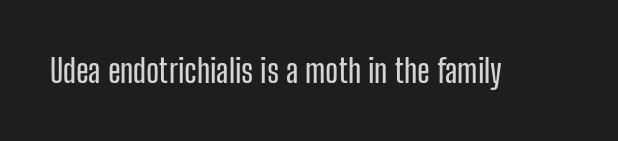
The image shows 33 px condensed sans-serif type, upright; set normal letter spacing, not underlined; low stroke contrast and a medium x-height.
